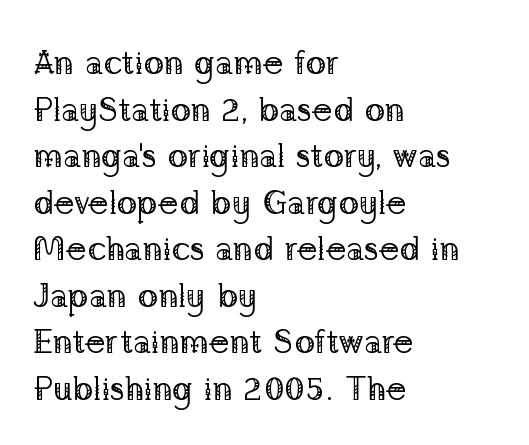
The image shows 34 px regular-weight serif type, upright; set left-aligned, normal line spacing (1.37x), normal letter spacing, not underlined; low stroke contrast and a medium x-height.
